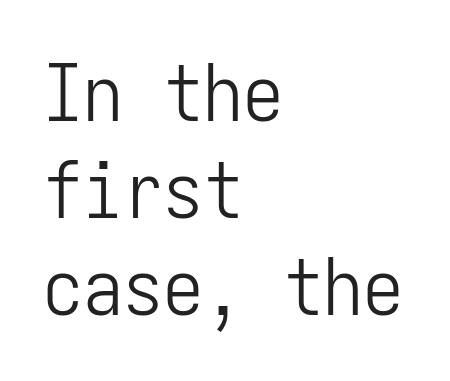
The image shows 80 px light, condensed sans-serif type, upright, monospaced; set left-aligned, line spacing 1.21x, normal letter spacing, not underlined; low stroke contrast and a medium x-height.
